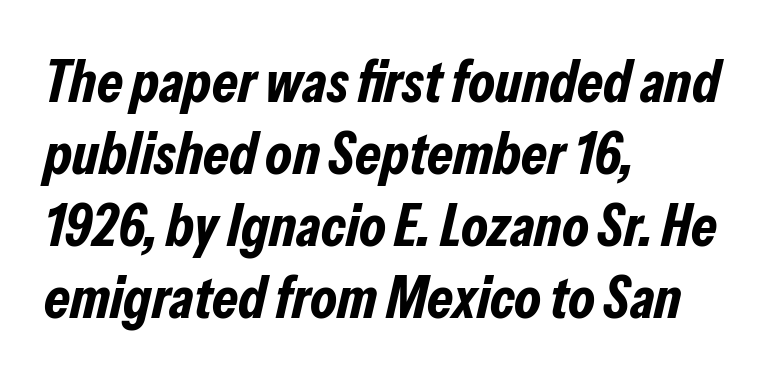
Note the varied advance widths — an 'i' is clearly narrower than an 'm'. All the whitespace from short lines collects on the right. Typographic density is high because the face is bold. This rendering features lettering with no underline. Is the letter spacing exaggerated? No — it looks like the ordinary default.
